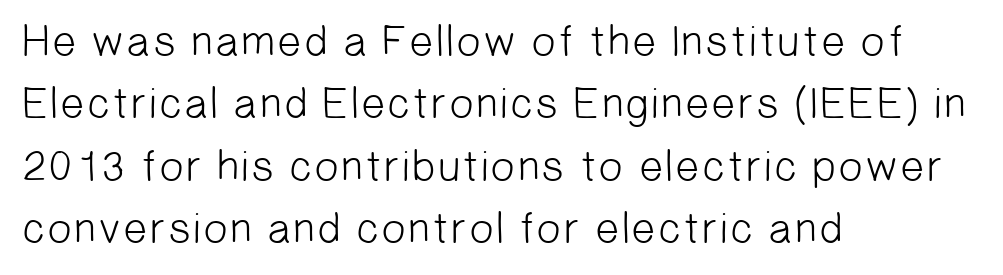
Q: Is the text bold? A: No.
Q: Is the typeface a serif or a sans-serif typeface? A: Sans-serif.
Q: Is the text underlined? A: No.
Q: How is the paragraph aligned? A: Left-aligned.
Q: Is the spacing between letters normal or unusually wide? A: Normal.
Q: Is the spacing between lines tight, normal or loose? A: Normal.
Q: Width (condensed, normal, or wide)? A: Normal.
Q: Stroke contrast? A: Low.
Q: x-height? A: Medium.
Q: Monospaced? A: No.
